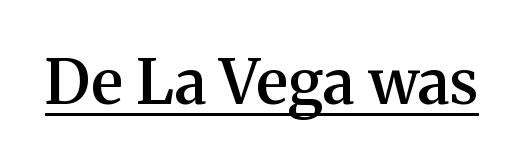
Q: Is the text bold? A: Semi-bold.
Q: Is the text italic (slanted)? A: No, it is upright.
Q: Is the typeface a serif or a sans-serif typeface? A: Serif.
Q: Is the text underlined? A: Yes.
Q: Is the spacing between letters normal or unusually wide? A: Normal.
Q: Width (condensed, normal, or wide)? A: Normal.
Q: Stroke contrast? A: Medium.
Q: x-height? A: Medium.
Q: Monospaced? A: No.
